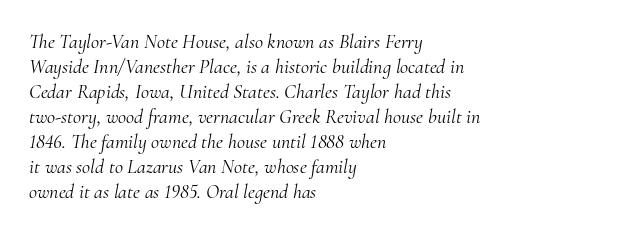
Q: Is the text bold? A: No.
Q: Is the text italic (slanted)? A: Yes, it leans right by about 10 degrees.
Q: Is the text underlined? A: No.
Q: How is the paragraph aligned? A: Left-aligned.
Q: Is the spacing between letters normal or unusually wide? A: Normal.
Q: Is the spacing between lines tight, normal or loose? A: Normal.
